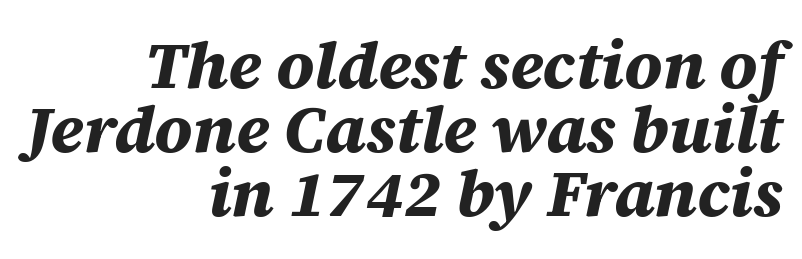
Looks like regular typesetting: each glyph gets only the width it needs. Characters follow at the spacing the type designer built in. The area under the type is left untouched. The lines are quadded right. Looking at the ascenders, they clearly lean. As a designer I'd log this as weight 700, bold.
